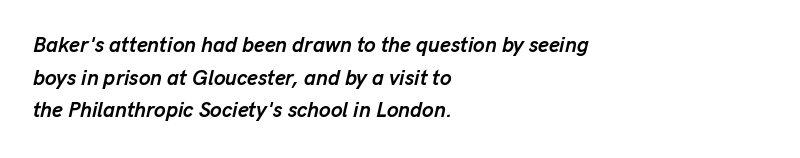
A student would call this left alignment; a typographer would say flush left, rag right. If you drew a line through each stem, it would be angled. Underline: absent. Compared with typical paragraphs, the rows here are spaced about the same. Nothing unusual about the tracking: characters are spaced as the font intends. Heft: maximum for text — a bold.
